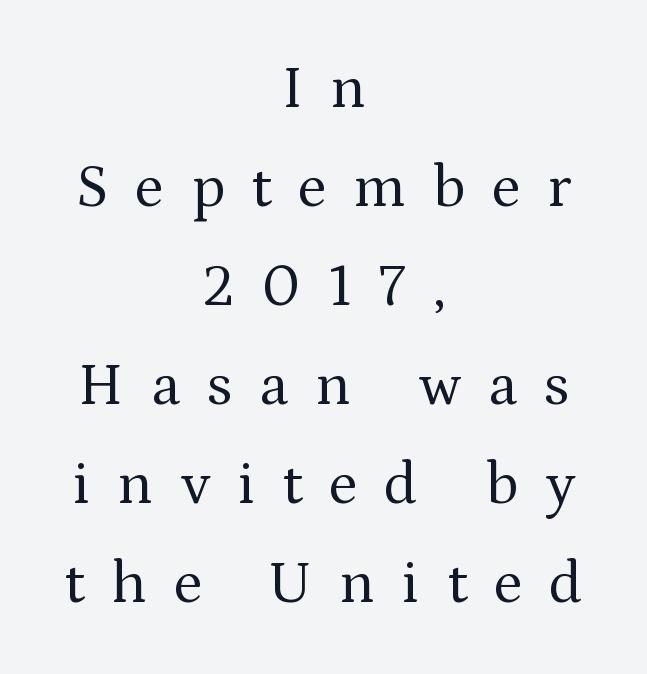
Q: Is the text bold? A: No.
Q: Is the text italic (slanted)? A: No, it is upright.
Q: Is the typeface a serif or a sans-serif typeface? A: Serif.
Q: Is the text underlined? A: No.
Q: How is the paragraph aligned? A: Centered.
Q: Is the spacing between letters normal or unusually wide? A: Unusually wide.
Q: Is the spacing between lines tight, normal or loose? A: Normal.
Q: Width (condensed, normal, or wide)? A: Normal.
Q: Stroke contrast? A: Medium.
Q: x-height? A: Medium.
Q: Monospaced? A: No.
